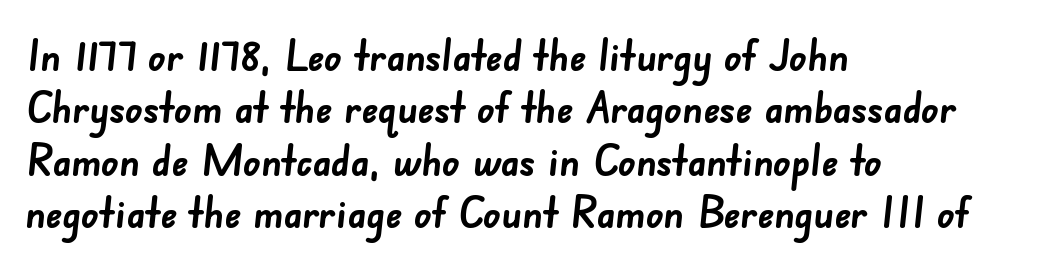
Typographic density is high because the face is bold. The letters advance in unequal steps, a hallmark of proportional type. Does the copy run flush right? No — it runs flush left. Typographically, this falls in the sans-serif category. Descenders hang freely into open space. Default kerning and tracking; the words read as compact shapes.
